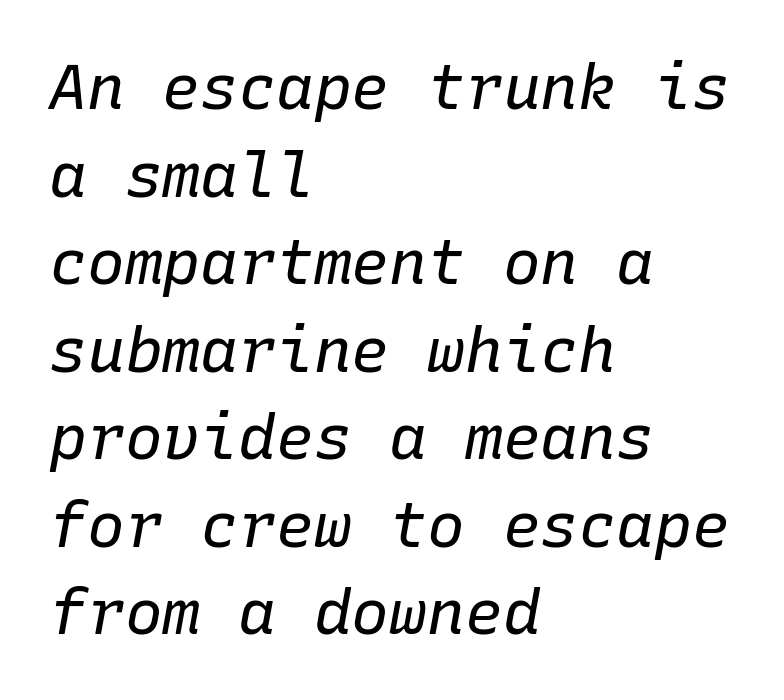
Leading matches the norm, producing a regular column. Fixed-width glyphs throughout — classic coding-font behaviour. Characters are canted at an angle relative to the baseline's perpendicular. The weight tops out at a normal text grade. Where is the straight margin? On the left.
